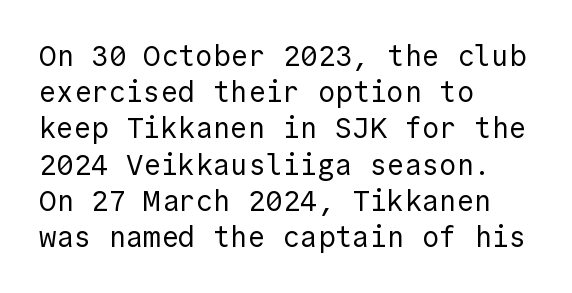
The glyphs in this specimen are sans serif. The gap between lines stays unmarked. The letters stand upright; this is a roman face. This block has exactly the height ordinary leading produces.
